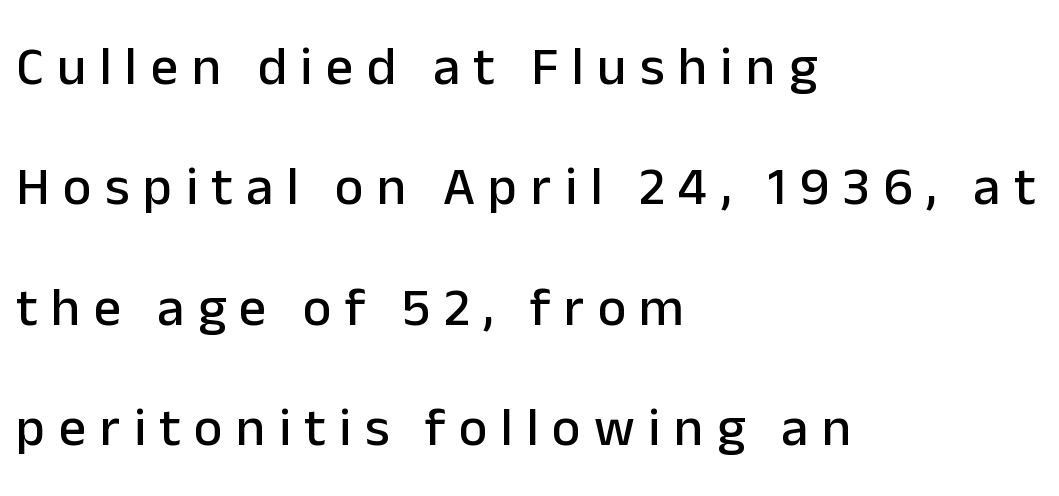
Q: Is the text italic (slanted)? A: No, it is upright.
Q: Is the typeface a serif or a sans-serif typeface? A: Sans-serif.
Q: Is the text underlined? A: No.
Q: How is the paragraph aligned? A: Left-aligned.
Q: Is the spacing between letters normal or unusually wide? A: Unusually wide.
Q: Is the spacing between lines tight, normal or loose? A: Loose.
Q: Width (condensed, normal, or wide)? A: Normal.
Q: Stroke contrast? A: Low.
Q: x-height? A: Medium.
Q: Monospaced? A: No.
